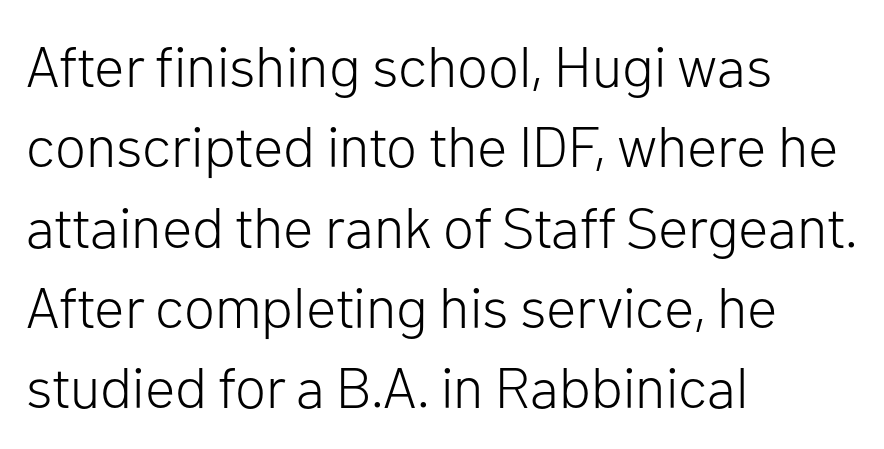
The image shows 57 px light sans-serif type, upright; set left-aligned, normal line spacing (1.41x), normal letter spacing, not underlined; low stroke contrast and a medium x-height.
